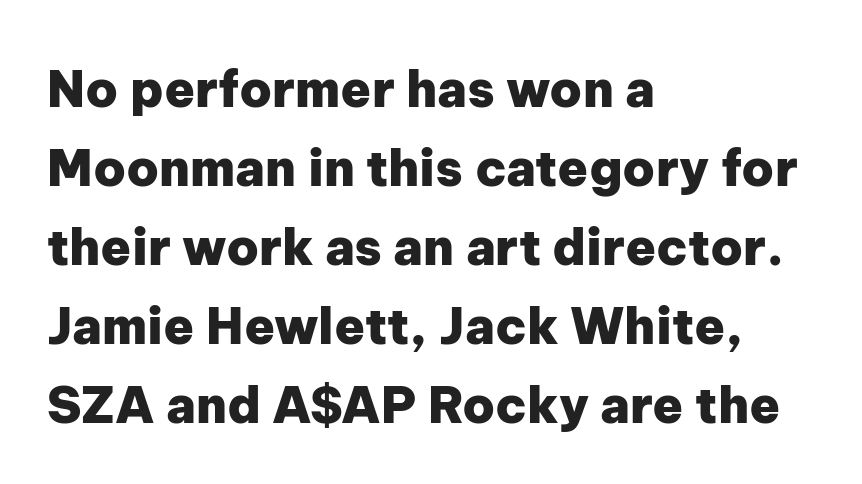
The image shows 50 px heavy sans-serif type, upright; set left-aligned, normal line spacing (1.58x), normal letter spacing, not underlined; low stroke contrast and a medium x-height.
